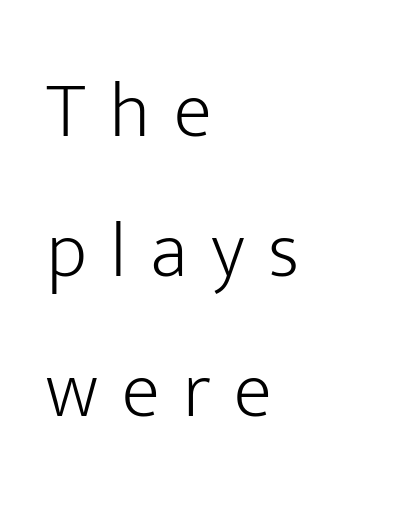
Q: Is the text bold? A: No.
Q: Is the text italic (slanted)? A: No, it is upright.
Q: Is the typeface a serif or a sans-serif typeface? A: Sans-serif.
Q: Is the text underlined? A: No.
Q: How is the paragraph aligned? A: Left-aligned.
Q: Is the spacing between letters normal or unusually wide? A: Unusually wide.
Q: Width (condensed, normal, or wide)? A: Normal.
Q: Stroke contrast? A: Low.
Q: x-height? A: Medium.
Q: Monospaced? A: No.
